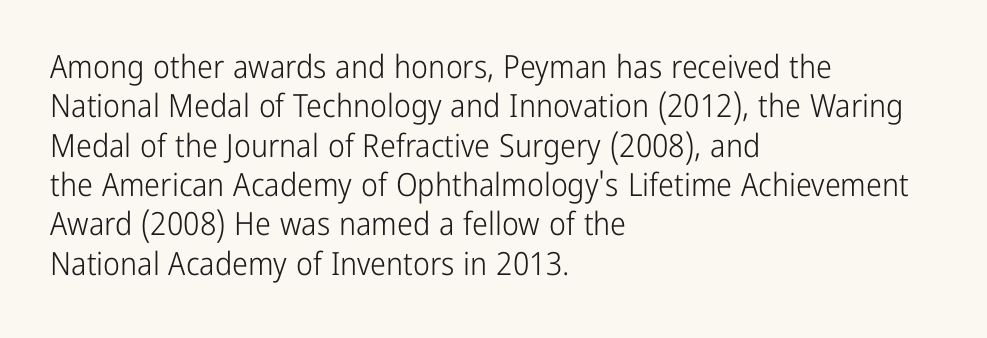
Q: Is the text bold? A: No.
Q: Is the text italic (slanted)? A: No, it is upright.
Q: Is the typeface a serif or a sans-serif typeface? A: Sans-serif.
Q: Is the text underlined? A: No.
Q: How is the paragraph aligned? A: Left-aligned.
Q: Is the spacing between letters normal or unusually wide? A: Normal.
Q: Width (condensed, normal, or wide)? A: Condensed.
Q: Stroke contrast? A: Low.
Q: x-height? A: Medium.
Q: Monospaced? A: No.
